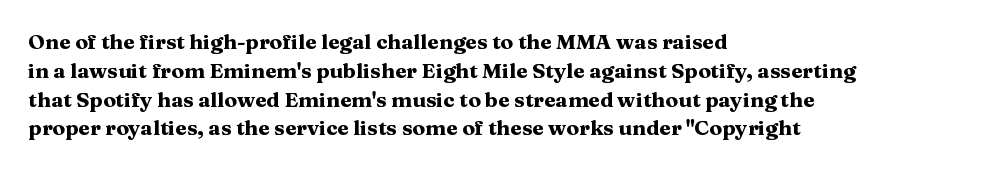
The image shows 21 px bold type, upright; set left-aligned, normal line spacing (1.37x), normal letter spacing, not underlined.
